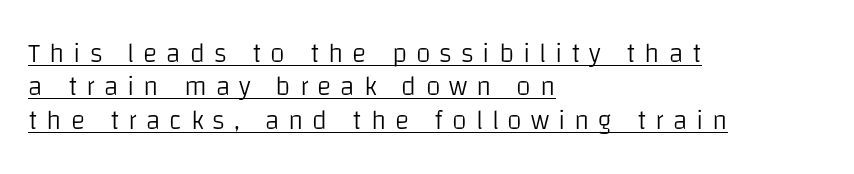
{"italic": "no", "bold": "no", "underline": "yes", "align": "left", "line_spacing_ratio": 1.24, "letter_spacing": "wide", "letter_spacing_em": 0.33, "glyph_px": 27}
